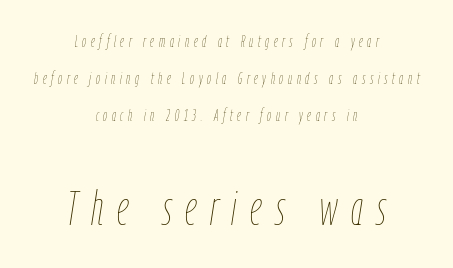
This sample has the flowing, uneven cadence of proportional lettering. You could fit nearly another row in the gap between these rows. The typesetting does not lean heavy: it is not bold. Typeset on center — no edge is straight.
